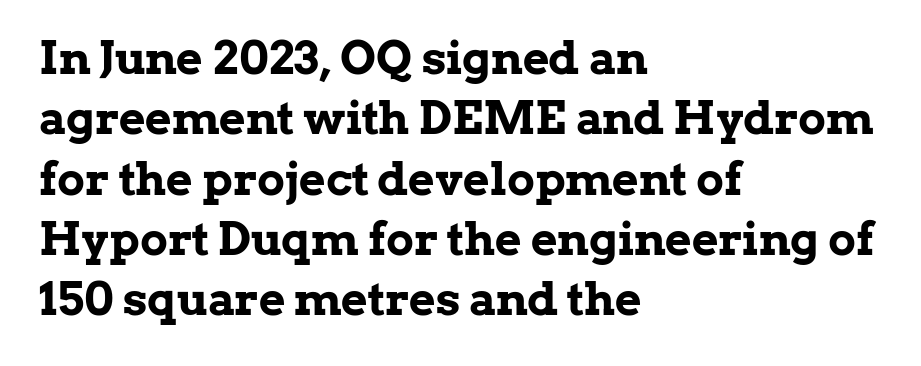
Bold? Absolutely — the strokes are thick and heavy. A typesetter would call this zero additional tracking. This sample is left-justified, so line endings fall wherever the words run out. Observe the serifs anchoring each vertical stroke in this sample. In terms of leading, this rendering sits right in the middle. The font's upright variant was chosen for this text.
